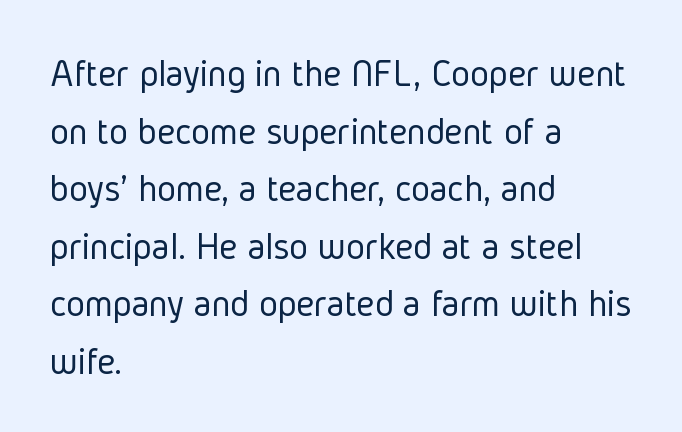
The image shows 40 px light, condensed sans-serif type, upright; set left-aligned, normal line spacing (1.44x), normal letter spacing, not underlined; low stroke contrast and a medium x-height.
